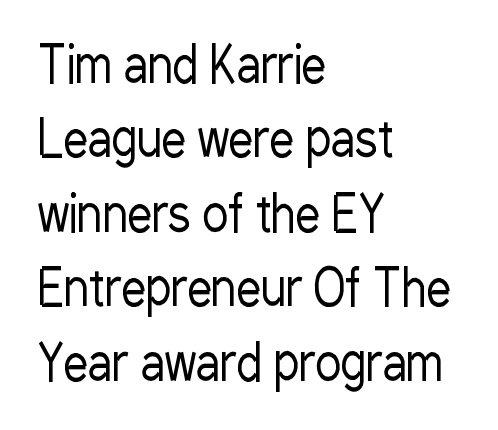
{"serif": "no", "italic": "no", "bold": "no", "weight": "regular", "width": "condensed", "stroke_contrast": "low", "x_height": "medium", "monospaced": "no", "underline": "no", "align": "left", "line_spacing": "normal", "line_spacing_ratio": 1.52, "letter_spacing": "normal", "letter_spacing_em": 0.0, "glyph_px": 49}
